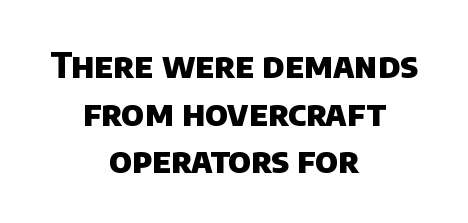
{"serif": "no", "bold": "yes", "weight": "heavy", "width": "normal", "stroke_contrast": "low", "x_height": "large", "monospaced": "no", "underline": "no", "align": "center", "line_spacing": "normal", "line_spacing_ratio": 1.36, "letter_spacing": "normal", "letter_spacing_em": 0.0, "glyph_px": 35}
